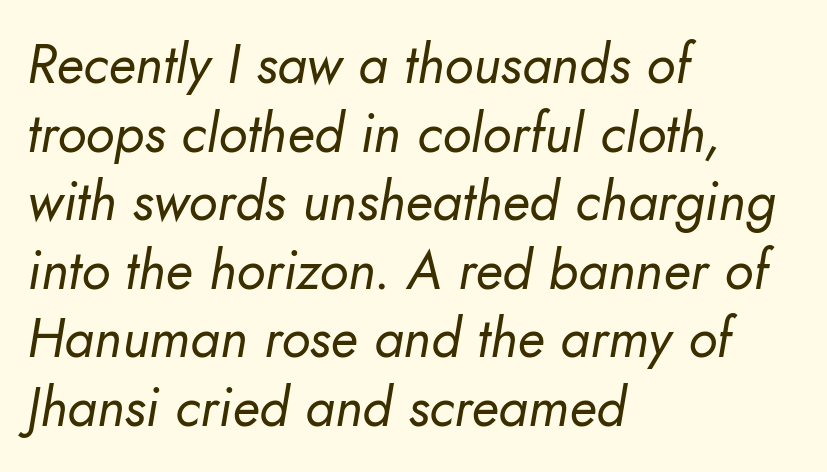
Proportional: the letters do not fall into vertical columns. Think standard paragraph weight, or any step lighter than that. The block of text has a typical density, with ordinary space between rows. Tracking here is standard; glyphs follow each other at the usual distance.
